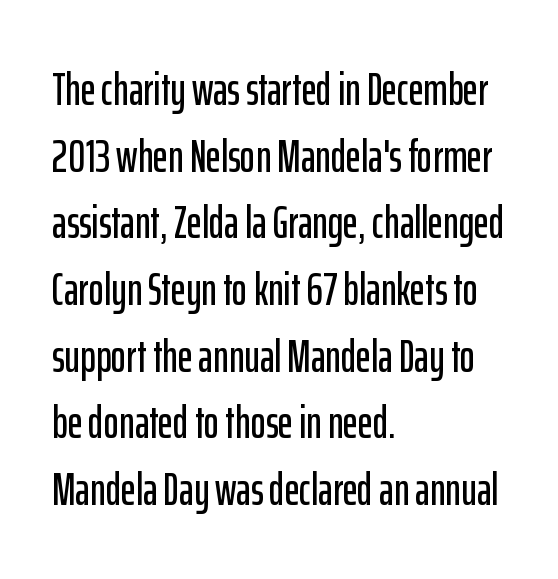
Compared with typical body copy, the letter spacing here is the same. The typesetter chose a ragged-right arrangement here. Stroke terminals: plain, sans-serif. The line-height multiplier appears to be the usual default. This rendering features lettering with no underline. The rendering uses natural spacing where letterforms have individual widths.
